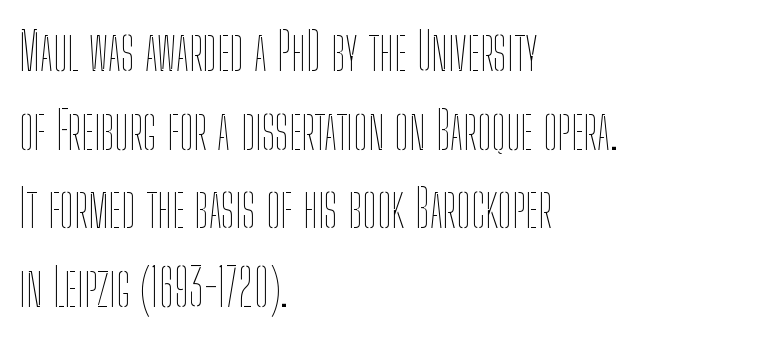
The image shows 52 px thin, condensed type, upright; set left-aligned, normal line spacing (1.51x), normal letter spacing, not underlined; low stroke contrast and a medium x-height.
